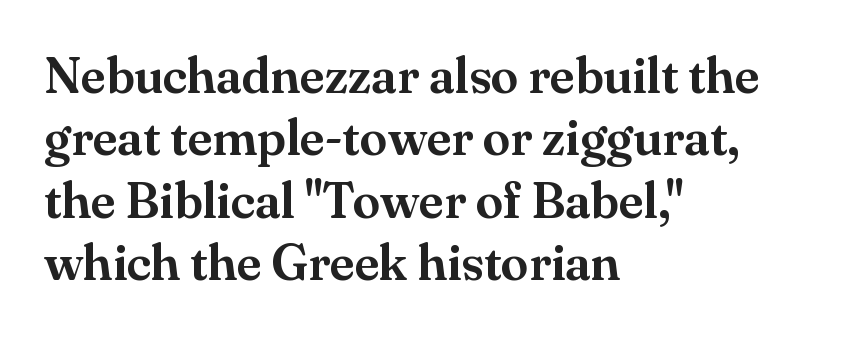
{"serif": "yes", "italic": "no", "width": "normal", "stroke_contrast": "medium", "x_height": "small", "monospaced": "no", "underline": "no", "align": "left", "line_spacing": "normal", "line_spacing_ratio": 1.25, "letter_spacing": "normal", "letter_spacing_em": 0.0, "glyph_px": 50}
